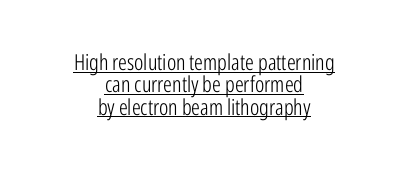
You could call the tracking neutral — neither tight nor loose. This rendering features underlined lettering. Regarding leading, the lines here are crowded together. Notice how the passage keeps no hard edge, just a central spine. Summary of weight: not heavy and not bold.
